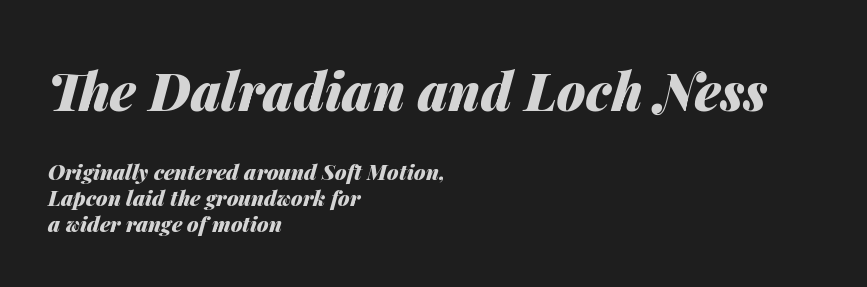
The image shows 52 px heavy type, italic (leaning right); set left-aligned, line spacing 1.24x, normal letter spacing, not underlined; the first (top) block is 2.48x larger; medium stroke contrast and a medium x-height.
